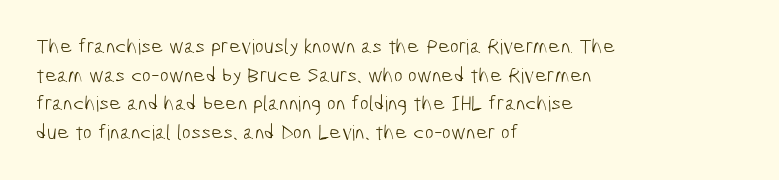
Q: Is the text bold? A: No.
Q: Is the text underlined? A: No.
Q: How is the paragraph aligned? A: Left-aligned.
Q: Is the spacing between letters normal or unusually wide? A: Normal.
Q: Is the spacing between lines tight, normal or loose? A: Normal.
